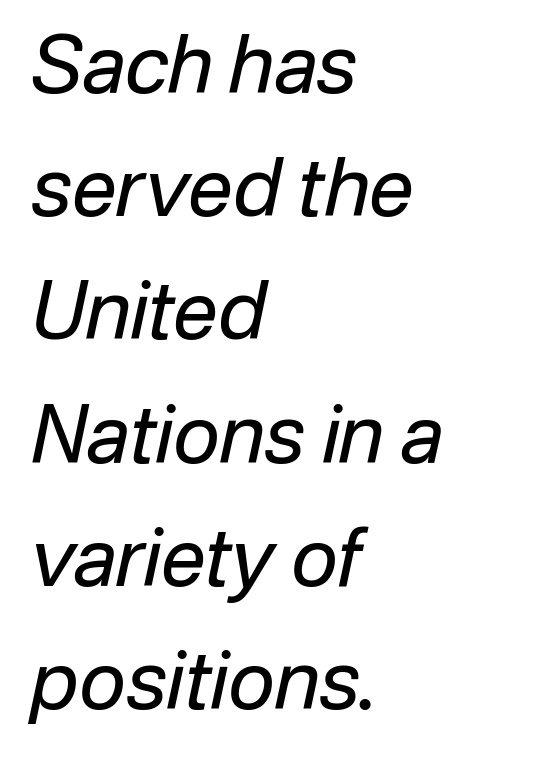
{"italic": "yes", "lean": "right", "slant_degrees": 12, "bold": "no", "weight": "regular", "width": "normal", "stroke_contrast": "low", "x_height": "medium", "monospaced": "no", "underline": "no", "align": "left", "line_spacing": "normal", "line_spacing_ratio": 1.54, "letter_spacing": "normal", "letter_spacing_em": 0.0, "glyph_px": 80}
